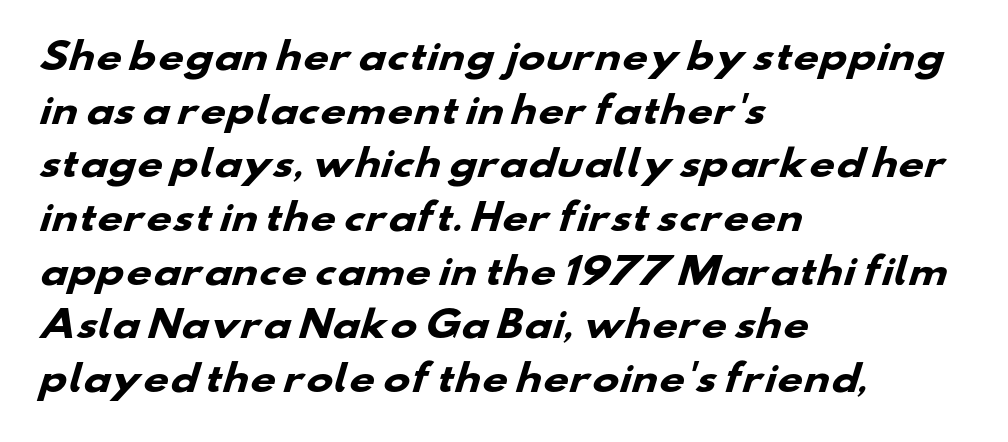
The image shows 36 px heavy, wide sans-serif type; set left-aligned, normal line spacing (1.49x), normal letter spacing, not underlined; low stroke contrast and a small x-height.
